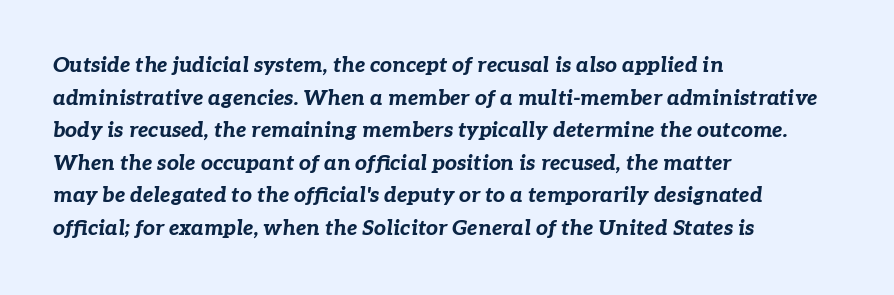
{"italic": "yes", "lean": "right", "slant_degrees": 7, "bold": "yes", "underline": "no", "align": "left", "line_spacing": "normal", "line_spacing_ratio": 1.55, "letter_spacing": "normal", "letter_spacing_em": 0.0, "glyph_px": 21}
